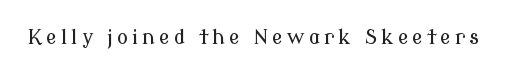
The image shows 20 px text type, upright; set unusually wide letter spacing (+0.2 em), not underlined.
